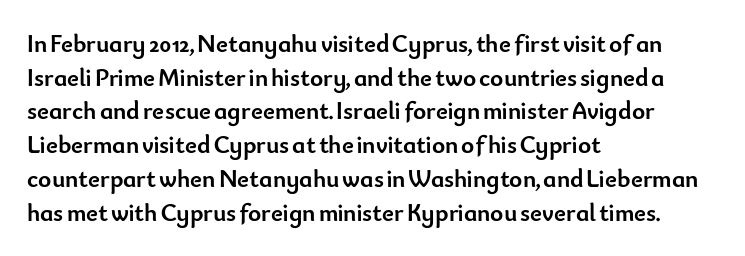
Q: Is the text bold? A: Yes.
Q: Is the text italic (slanted)? A: No, it is upright.
Q: Is the text underlined? A: No.
Q: How is the paragraph aligned? A: Left-aligned.
Q: Is the spacing between letters normal or unusually wide? A: Normal.
Q: Is the spacing between lines tight, normal or loose? A: Normal.
